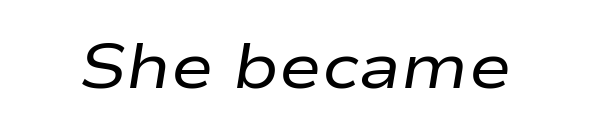
The image shows 64 px regular-weight, wide type, italic (leaning right); set normal letter spacing, not underlined; low stroke contrast and a medium x-height.
